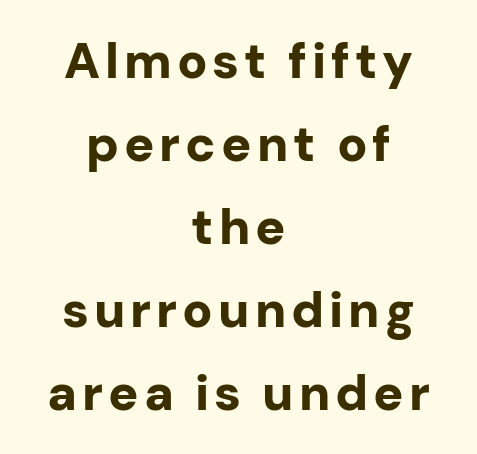
Q: Is the text bold? A: Yes.
Q: Is the text italic (slanted)? A: No, it is upright.
Q: Is the typeface a serif or a sans-serif typeface? A: Sans-serif.
Q: Is the text underlined? A: No.
Q: How is the paragraph aligned? A: Centered.
Q: Is the spacing between lines tight, normal or loose? A: Normal.
Q: Width (condensed, normal, or wide)? A: Normal.
Q: Stroke contrast? A: Low.
Q: x-height? A: Medium.
Q: Monospaced? A: No.
